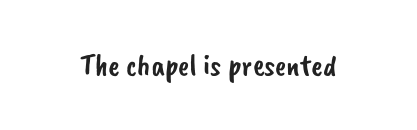
Q: Is the typeface a serif or a sans-serif typeface? A: Sans-serif.
Q: Is the text underlined? A: No.
Q: Is the spacing between letters normal or unusually wide? A: Normal.
Q: Width (condensed, normal, or wide)? A: Normal.
Q: Stroke contrast? A: Low.
Q: x-height? A: Small.
Q: Monospaced? A: No.
